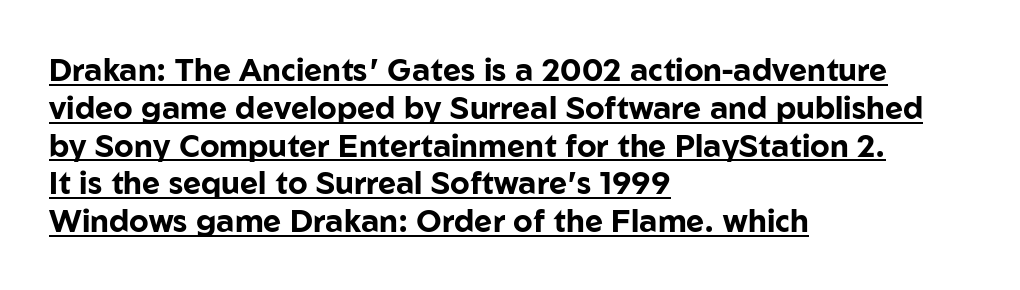
These characters rest on top of a visible drawn line. The lettering stays uniformly vertical, giving the passage a roman look. This sample has the flowing, uneven cadence of proportional lettering. Horizontal alignment here is leftward, the default for most running prose. Thick stems and heavy bowls — unmistakably bold.
